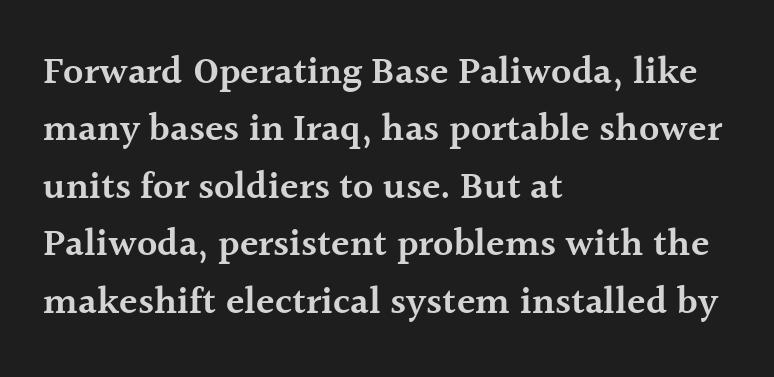
{"serif": "yes", "italic": "no", "bold": "semi", "weight": "semibold", "width": "normal", "x_height": "medium", "monospaced": "no", "underline": "no", "align": "left", "line_spacing": "normal", "line_spacing_ratio": 1.51, "letter_spacing": "normal", "letter_spacing_em": 0.0, "glyph_px": 38}
